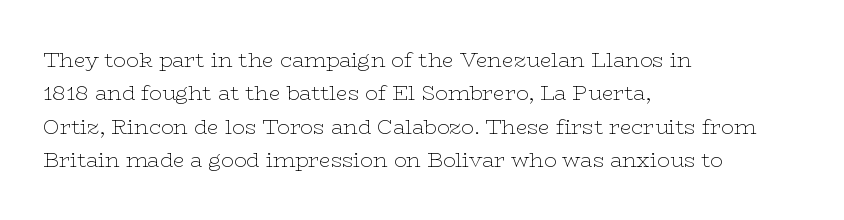
The image shows 21 px text type, upright; set left-aligned, normal line spacing (1.59x), normal letter spacing, not underlined.
